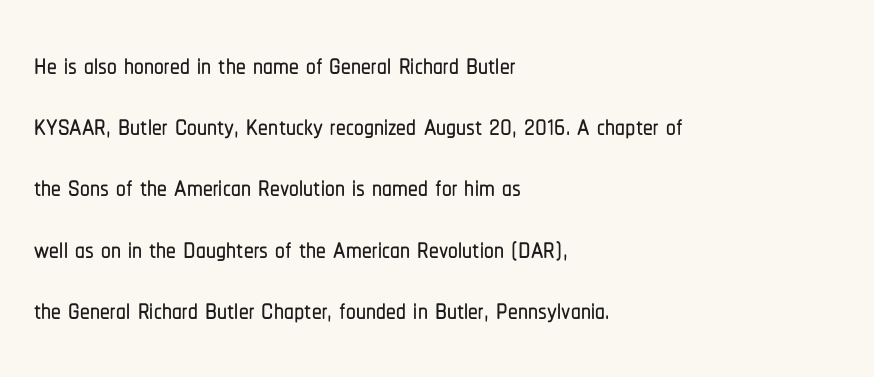
Q: Is the text italic (slanted)? A: No, it is upright.
Q: Is the typeface a serif or a sans-serif typeface? A: Sans-serif.
Q: Is the text underlined? A: No.
Q: How is the paragraph aligned? A: Left-aligned.
Q: Is the spacing between letters normal or unusually wide? A: Normal.
Q: Is the spacing between lines tight, normal or loose? A: Normal.
Q: Width (condensed, normal, or wide)? A: Condensed.
Q: Stroke contrast? A: Low.
Q: x-height? A: Medium.
Q: Monospaced? A: No.
